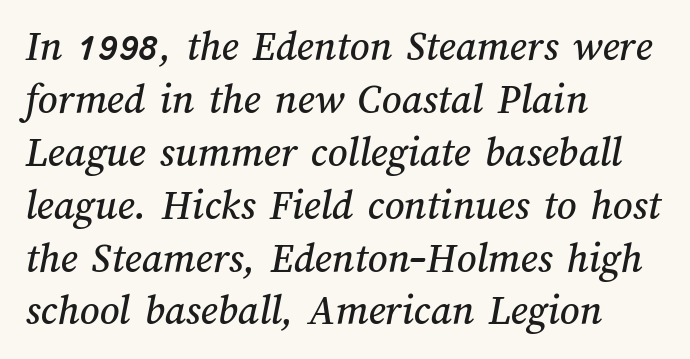
The string is rendered with underlining switched off. Inter-character spacing is left at the font's built-in metrics. Do the characters align in a grid? No, the font is proportional. Casual observation: everything's shoved over to the left.
